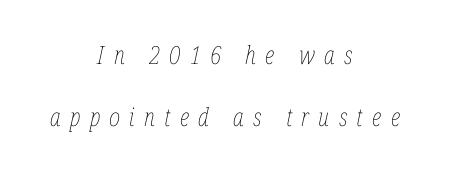
Q: Is the text bold? A: No.
Q: Is the text italic (slanted)? A: Yes, it leans right by about 12 degrees.
Q: Is the text underlined? A: No.
Q: How is the paragraph aligned? A: Centered.
Q: Is the spacing between letters normal or unusually wide? A: Unusually wide.
Q: Is the spacing between lines tight, normal or loose? A: Loose.
